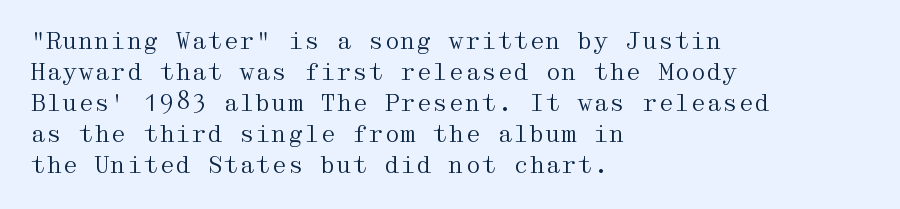
{"italic": "no", "bold": "no", "underline": "no", "align": "left", "line_spacing": "normal", "line_spacing_ratio": 1.35, "letter_spacing": "normal", "letter_spacing_em": 0.0, "glyph_px": 23}
